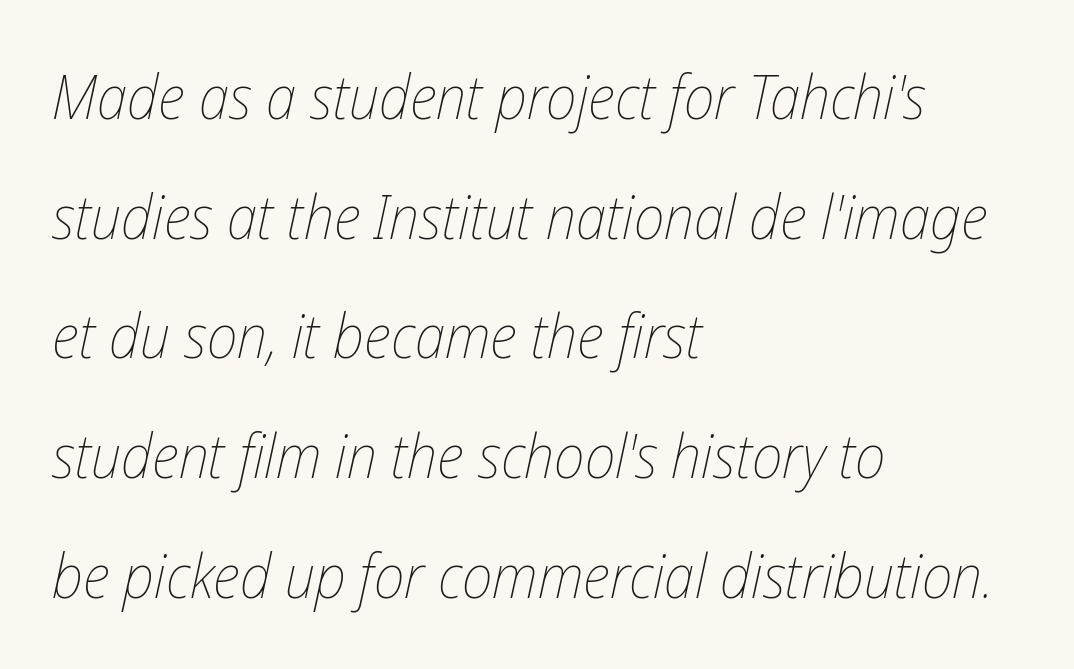
Q: Is the text bold? A: No.
Q: Is the text italic (slanted)? A: Yes, it leans right by about 12 degrees.
Q: Is the text underlined? A: No.
Q: How is the paragraph aligned? A: Left-aligned.
Q: Is the spacing between letters normal or unusually wide? A: Normal.
Q: Is the spacing between lines tight, normal or loose? A: Loose.
Q: Width (condensed, normal, or wide)? A: Condensed.
Q: Stroke contrast? A: Low.
Q: x-height? A: Medium.
Q: Monospaced? A: No.
